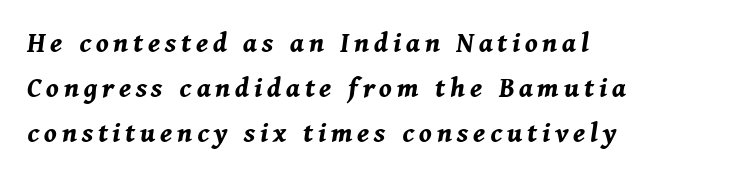
Think of a printed novel: that variable character pitch is what you see here. Typographic density is high because the face is bold. The rendering applies a slant to the glyphs. In CSS terms this would be text-align: left.
